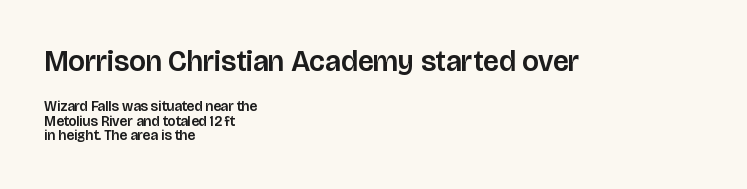
These lines are rendered in a variable-pitch font. The words here are not underlined. The rendering shrinks the type as you move from the upper chunk to the lower. Each word holds together tightly as a unit, with standard inter-letter gaps. Visually the block forms a straight wall on the left and a jagged coastline on the right. Every character sits straight up, as roman type does.
